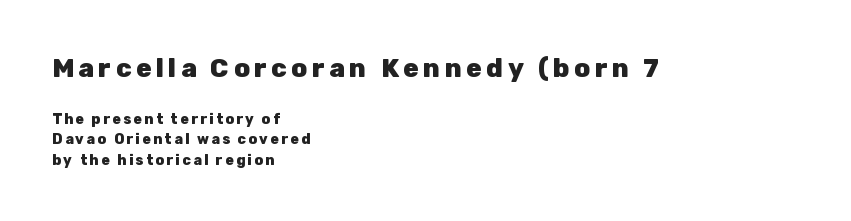
Do the letters lean? They stand straight. Descender tails drop into unmarked territory. A classic flush-left, rag-right setting is used for this passage. The designer gave the opening block more size than the closing block.
